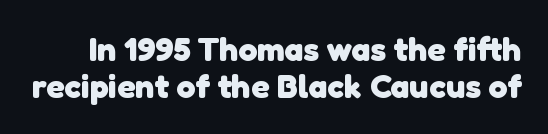
{"serif": "no", "bold": "yes", "weight": "heavy", "width": "normal", "stroke_contrast": "low", "x_height": "medium", "monospaced": "no", "underline": "no", "line_spacing": "tight", "line_spacing_ratio": 1.08, "letter_spacing": "normal", "letter_spacing_em": 0.0, "glyph_px": 34}
